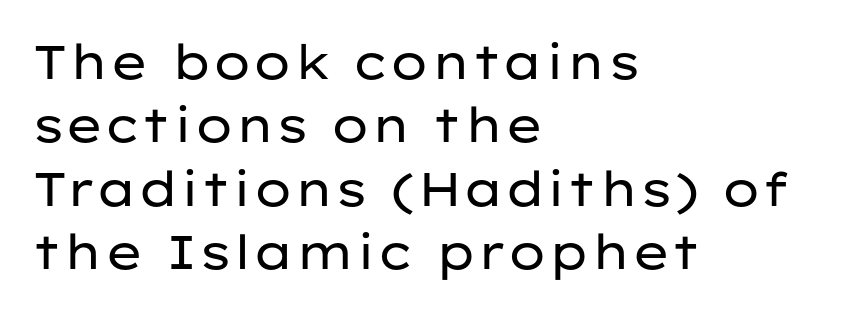
The image shows 47 px regular-weight, wide sans-serif type, upright; set left-aligned, normal line spacing (1.35x), normal letter spacing, not underlined; low stroke contrast and a medium x-height.
